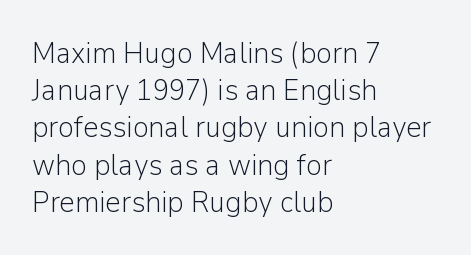
Each line starts at the same left margin while the right side varies. These lines keep a tight, regular rhythm from letter to letter. Note the varied advance widths — an 'i' is clearly narrower than an 'm'. The typesetting does not lean heavy: it is not bold. Rule under the text: the space is simply empty. Letterform terminals end flat and unadorned throughout the passage.
